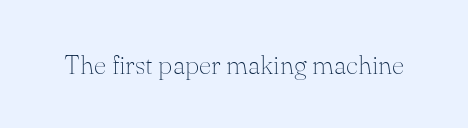
Q: Is the text bold? A: No.
Q: Is the text italic (slanted)? A: No, it is upright.
Q: Is the text underlined? A: No.
Q: Is the spacing between letters normal or unusually wide? A: Normal.
